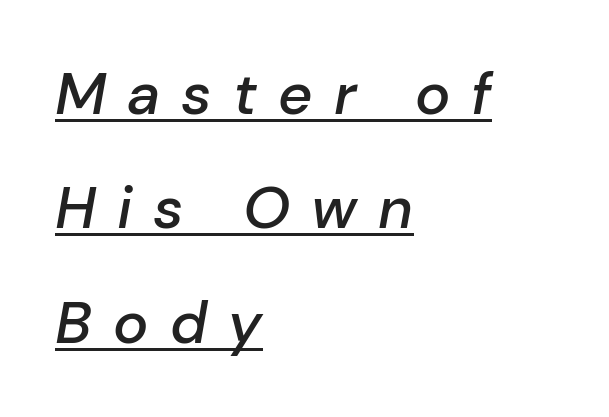
The image shows 59 px semibold type, italic (leaning right); set left-aligned, loose line spacing (1.94x), unusually wide letter spacing (+0.36 em), underlined; low stroke contrast and a medium x-height.
